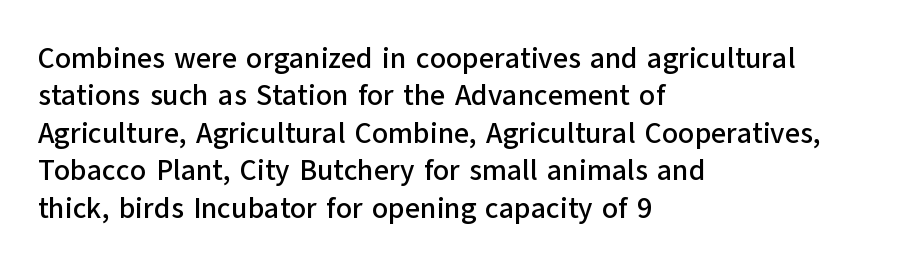
The image shows 29 px sans-serif type, upright; set left-aligned, normal line spacing (1.29x), normal letter spacing, not underlined; low stroke contrast and a medium x-height.
